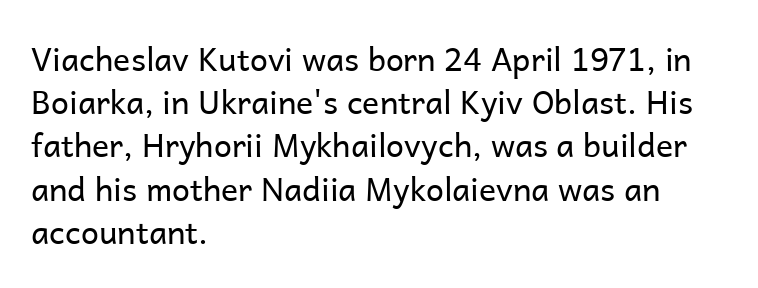
Bold? No — there's no thickening of the strokes. A normal amount of white space separates one row of letters from the next. Examine the stroke ends and you'll find no serifs. Descenders are the only things crossing below the line. Is this a fixed-width face? No — the glyphs have proportional, varying widths. You can tell it's not italic because the verticals are truly vertical.
